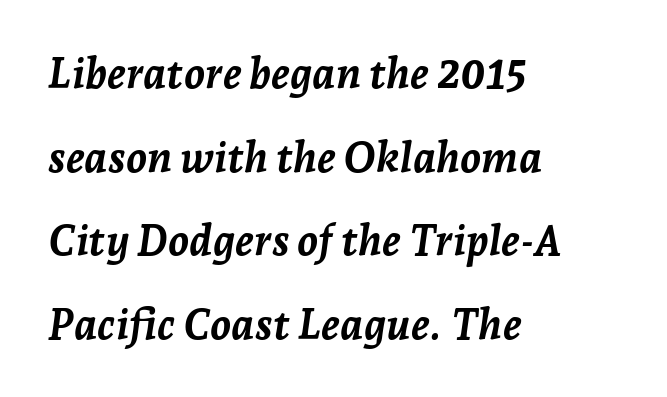
Q: Is the text bold? A: Yes.
Q: Is the text italic (slanted)? A: Yes, it leans right by about 7 degrees.
Q: Is the text underlined? A: No.
Q: How is the paragraph aligned? A: Left-aligned.
Q: Is the spacing between letters normal or unusually wide? A: Normal.
Q: Is the spacing between lines tight, normal or loose? A: Loose.
Q: Width (condensed, normal, or wide)? A: Normal.
Q: Stroke contrast? A: Low.
Q: x-height? A: Medium.
Q: Monospaced? A: No.
